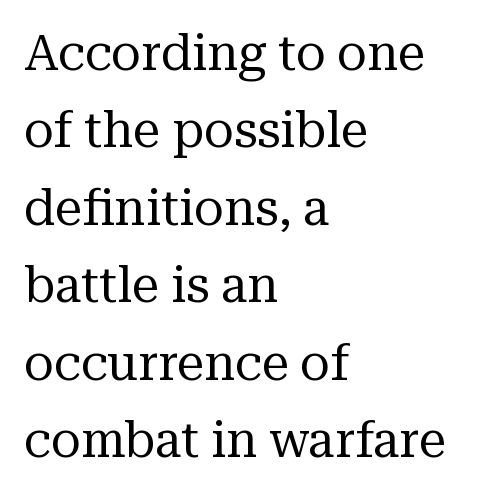
Q: Is the text bold? A: No.
Q: Is the text italic (slanted)? A: No, it is upright.
Q: Is the typeface a serif or a sans-serif typeface? A: Serif.
Q: Is the text underlined? A: No.
Q: How is the paragraph aligned? A: Left-aligned.
Q: Is the spacing between letters normal or unusually wide? A: Normal.
Q: Is the spacing between lines tight, normal or loose? A: Normal.
Q: Width (condensed, normal, or wide)? A: Normal.
Q: Stroke contrast? A: Medium.
Q: x-height? A: Medium.
Q: Monospaced? A: No.
